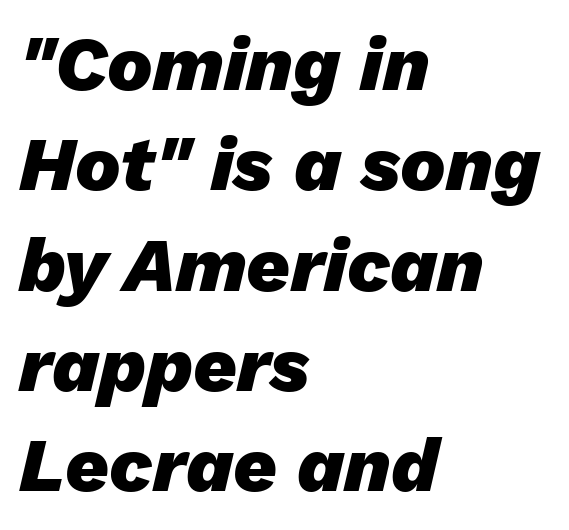
Q: Is the text bold? A: Yes.
Q: Is the text italic (slanted)? A: Yes, it leans right by about 13 degrees.
Q: Is the text underlined? A: No.
Q: How is the paragraph aligned? A: Left-aligned.
Q: Is the spacing between letters normal or unusually wide? A: Normal.
Q: Is the spacing between lines tight, normal or loose? A: Normal.
Q: Width (condensed, normal, or wide)? A: Normal.
Q: Stroke contrast? A: Low.
Q: x-height? A: Medium.
Q: Monospaced? A: No.
